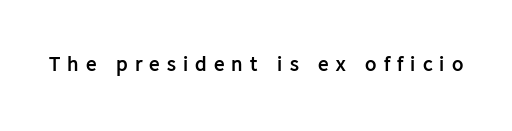
The image shows 21 px bold type, upright; set unusually wide letter spacing (+0.34 em), not underlined.
